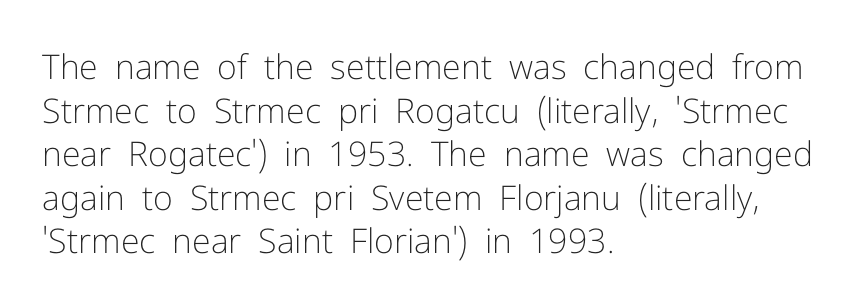
Q: Is the text bold? A: No.
Q: Is the text italic (slanted)? A: No, it is upright.
Q: Is the typeface a serif or a sans-serif typeface? A: Sans-serif.
Q: Is the text underlined? A: No.
Q: How is the paragraph aligned? A: Left-aligned.
Q: Is the spacing between letters normal or unusually wide? A: Normal.
Q: Is the spacing between lines tight, normal or loose? A: Normal.
Q: Width (condensed, normal, or wide)? A: Normal.
Q: Stroke contrast? A: Low.
Q: x-height? A: Medium.
Q: Monospaced? A: No.
